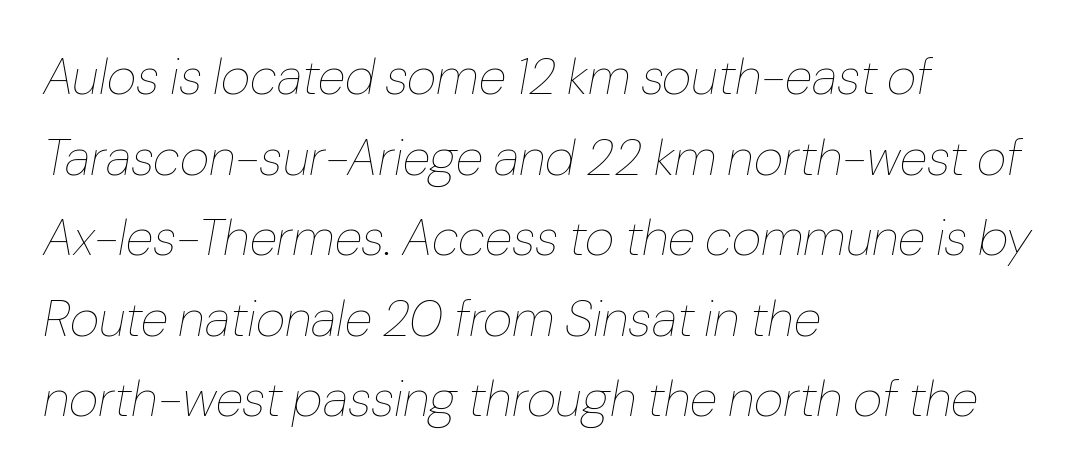
{"italic": "yes", "lean": "right", "slant_degrees": 10, "bold": "no", "weight": "thin", "width": "normal", "stroke_contrast": "low", "x_height": "medium", "monospaced": "no", "underline": "no", "align": "left", "line_spacing": "normal", "line_spacing_ratio": 1.58, "letter_spacing": "normal", "letter_spacing_em": 0.0, "glyph_px": 51}
